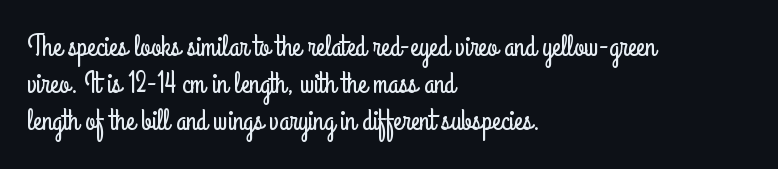
The passage is arranged the way most books set body copy — flush left. Character widths vary here, with narrow letters taking less room than wide ones. This sample keeps an unexceptional amount of space between lines. Descenders hang freely into open space.
